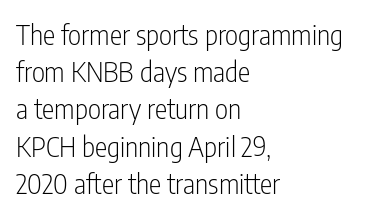
Q: Is the text bold? A: No.
Q: Is the text italic (slanted)? A: No, it is upright.
Q: Is the typeface a serif or a sans-serif typeface? A: Sans-serif.
Q: Is the text underlined? A: No.
Q: How is the paragraph aligned? A: Left-aligned.
Q: Is the spacing between letters normal or unusually wide? A: Normal.
Q: Is the spacing between lines tight, normal or loose? A: Normal.
Q: Width (condensed, normal, or wide)? A: Condensed.
Q: Stroke contrast? A: Low.
Q: x-height? A: Medium.
Q: Monospaced? A: No.
